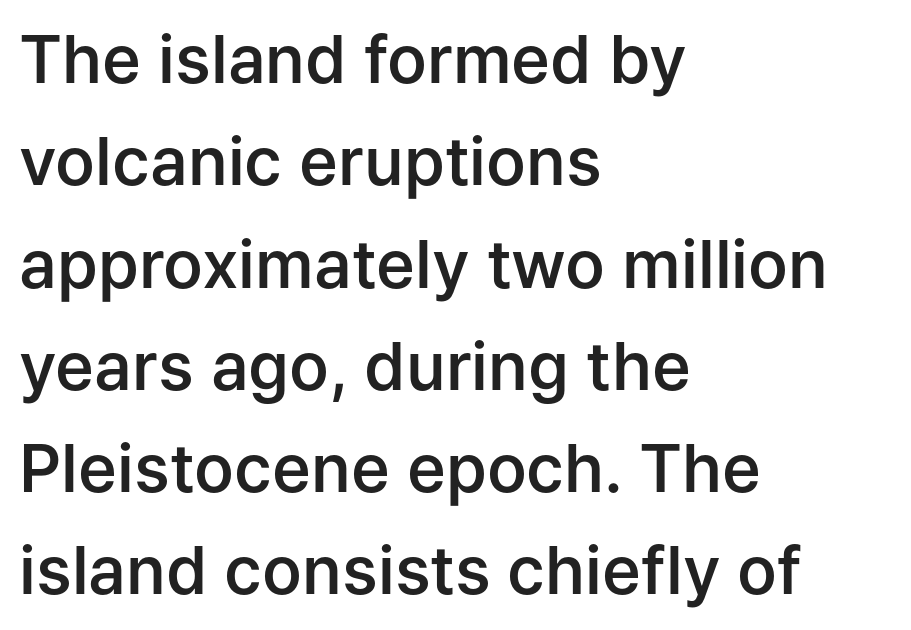
In CSS terms this would be text-align: left. Tracking here is standard; glyphs follow each other at the usual distance. Summary of vertical rhythm: regular, with standard interline spacing. Has an underline been added? It has not. These lines were composed using upright roman letters.
